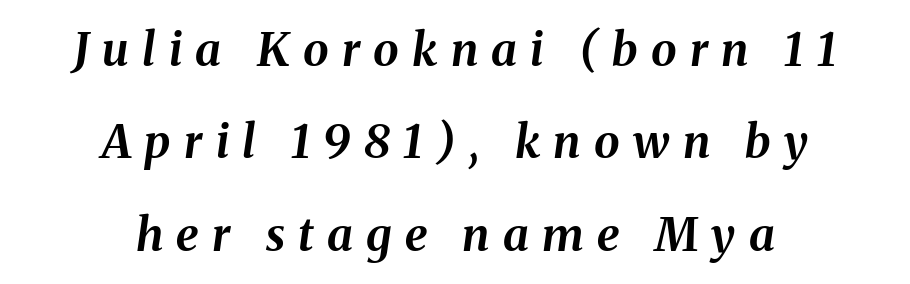
{"italic": "yes", "lean": "right", "slant_degrees": 8, "bold": "yes", "weight": "bold", "width": "normal", "stroke_contrast": "medium", "x_height": "medium", "monospaced": "no", "underline": "no", "align": "center", "line_spacing": "loose", "line_spacing_ratio": 2.01, "letter_spacing": "wide", "letter_spacing_em": 0.29, "glyph_px": 46}
